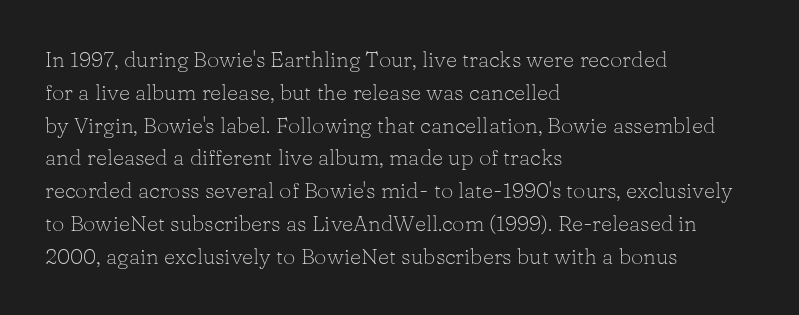
Q: Is the text bold? A: No.
Q: Is the text italic (slanted)? A: No, it is upright.
Q: Is the text underlined? A: No.
Q: How is the paragraph aligned? A: Left-aligned.
Q: Is the spacing between letters normal or unusually wide? A: Normal.
Q: Is the spacing between lines tight, normal or loose? A: Normal.
